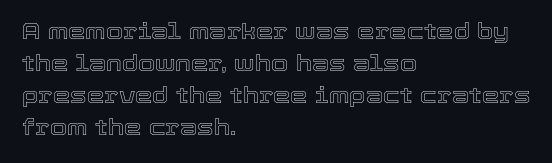
These lines were composed using upright roman letters. If you drew a ruler down the left edge, every line would touch it. In terms of leading, this rendering sits right in the middle. These lines keep a tight, regular rhythm from letter to letter. The glyphs are unaccompanied by any horizontal stroke below them.
